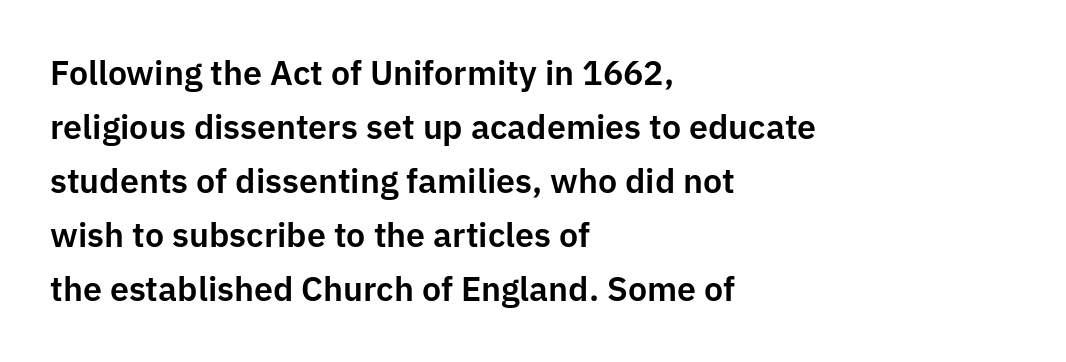
Q: Is the text italic (slanted)? A: No, it is upright.
Q: Is the typeface a serif or a sans-serif typeface? A: Sans-serif.
Q: Is the text underlined? A: No.
Q: How is the paragraph aligned? A: Left-aligned.
Q: Is the spacing between letters normal or unusually wide? A: Normal.
Q: Is the spacing between lines tight, normal or loose? A: Normal.
Q: Width (condensed, normal, or wide)? A: Normal.
Q: Stroke contrast? A: Low.
Q: x-height? A: Medium.
Q: Monospaced? A: No.
